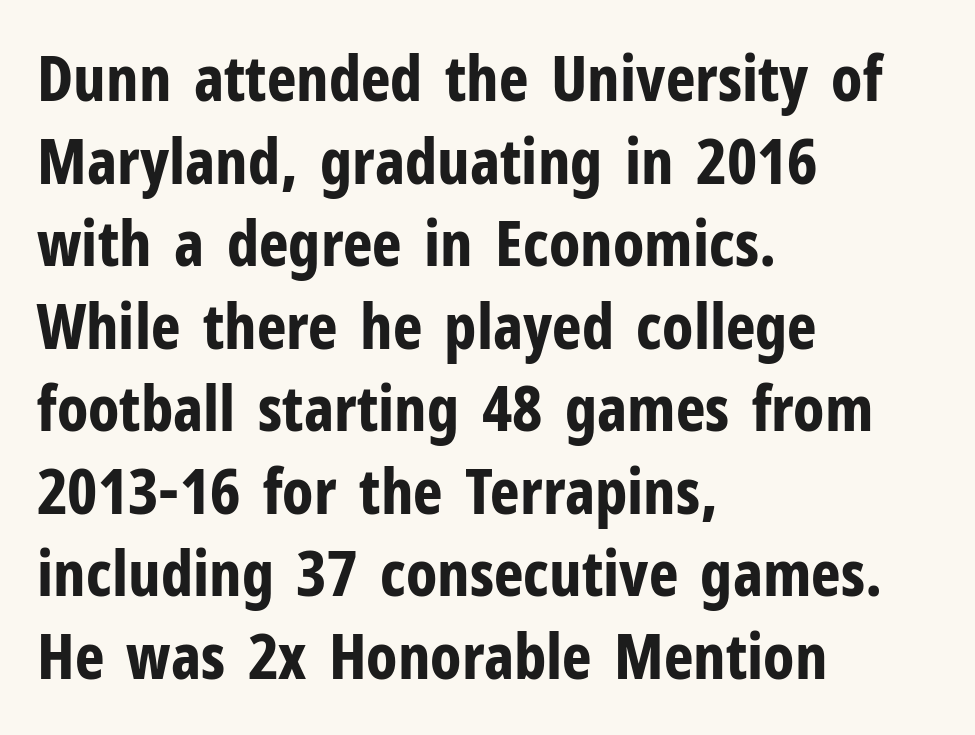
In terms of letterspacing, this is plain default setting. Whoever set this chose a conventional vertical rhythm. The passage shown is typeset with a sans-serif family. The characters look thick and weighty, a clear bold.
